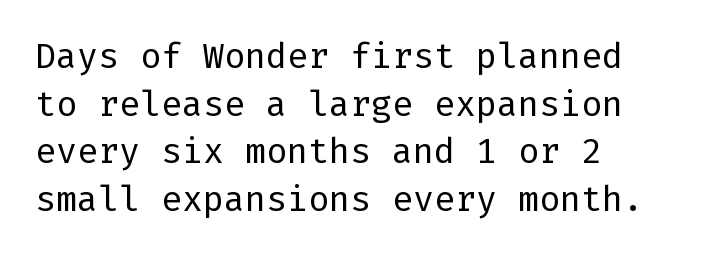
{"serif": "no", "italic": "no", "bold": "no", "weight": "regular", "width": "normal", "stroke_contrast": "low", "x_height": "medium", "underline": "no", "align": "left", "line_spacing": "normal", "line_spacing_ratio": 1.36, "letter_spacing": "normal", "letter_spacing_em": 0.0, "glyph_px": 35}
